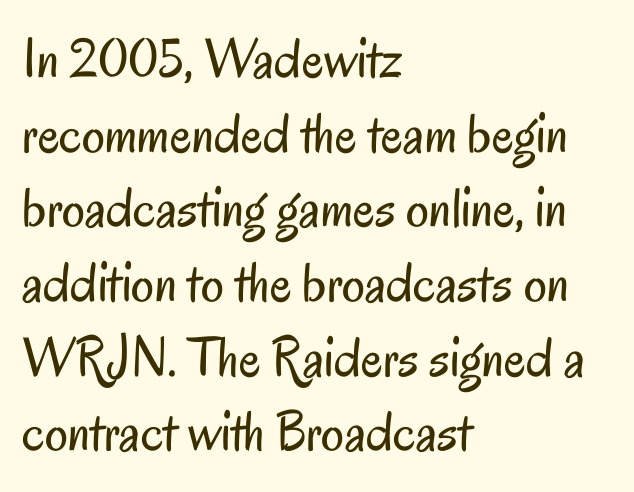
{"serif": "no", "italic": "no", "bold": "no", "weight": "regular", "width": "condensed", "stroke_contrast": "low", "x_height": "small", "monospaced": "no", "underline": "no", "align": "left", "line_spacing": "normal", "line_spacing_ratio": 1.31, "letter_spacing": "normal", "letter_spacing_em": 0.0, "glyph_px": 57}
